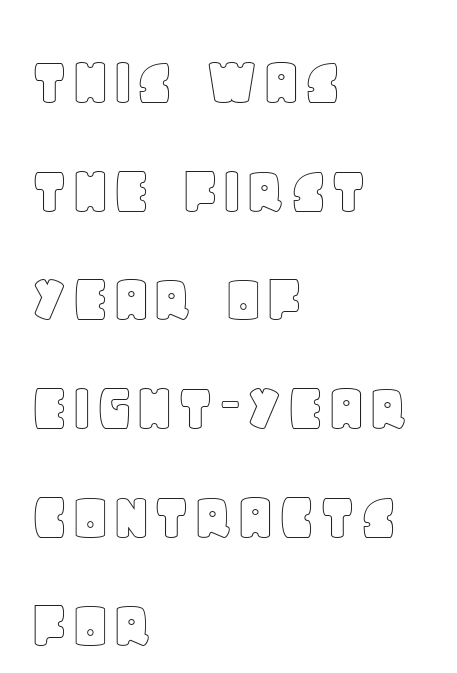
Q: Is the text italic (slanted)? A: No, it is upright.
Q: Is the text underlined? A: No.
Q: How is the paragraph aligned? A: Left-aligned.
Q: Is the spacing between letters normal or unusually wide? A: Normal.
Q: Is the spacing between lines tight, normal or loose? A: Normal.
Q: Width (condensed, normal, or wide)? A: Normal.
Q: x-height? A: Large.
Q: Monospaced? A: No.
